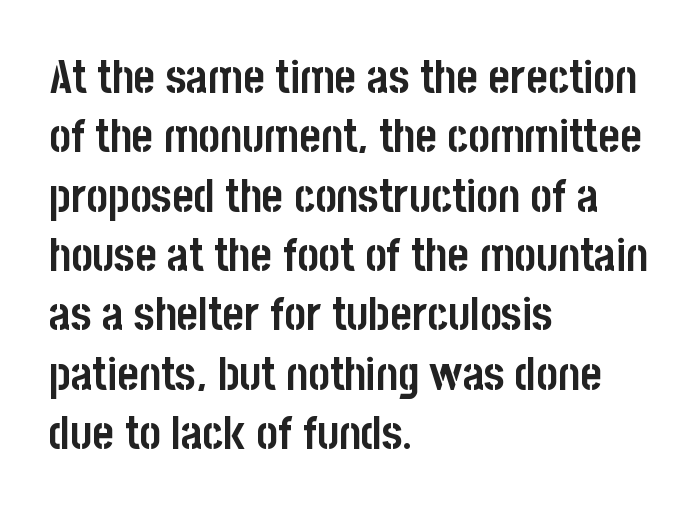
The image shows 46 px semibold, condensed sans-serif type, upright; set left-aligned, normal line spacing (1.29x), normal letter spacing, not underlined; low stroke contrast and a large x-height.
